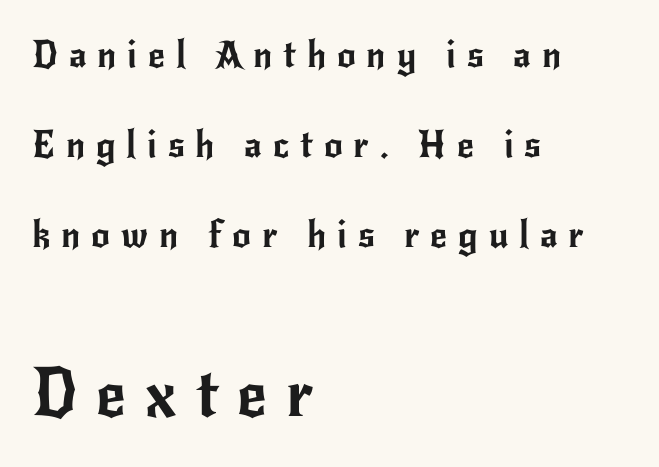
Q: Is the text italic (slanted)? A: No, it is upright.
Q: Is the typeface a serif or a sans-serif typeface? A: Sans-serif.
Q: Is the text underlined? A: No.
Q: How is the paragraph aligned? A: Left-aligned.
Q: Is the spacing between letters normal or unusually wide? A: Unusually wide.
Q: Is the spacing between lines tight, normal or loose? A: Loose.
Q: Which block of text is set in a larger size, the first (top) or the second (bottom)? A: The second (bottom) one.
Q: Width (condensed, normal, or wide)? A: Normal.
Q: Stroke contrast? A: Low.
Q: x-height? A: Small.
Q: Monospaced? A: No.
